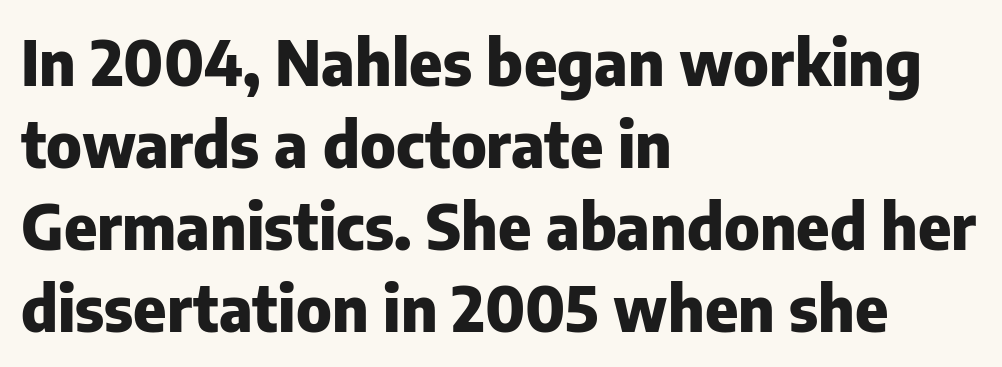
{"serif": "no", "italic": "no", "bold": "yes", "weight": "heavy", "width": "normal", "stroke_contrast": "low", "x_height": "medium", "monospaced": "no", "underline": "no", "align": "left", "line_spacing": "normal", "line_spacing_ratio": 1.3, "letter_spacing": "normal", "letter_spacing_em": 0.0, "glyph_px": 63}
